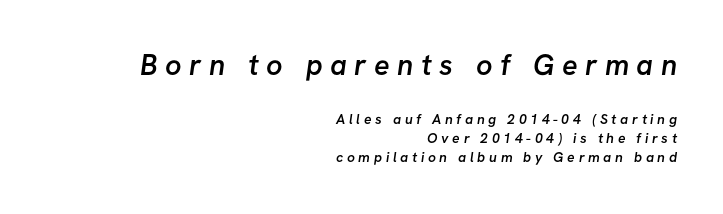
Q: Is the text bold? A: Semi-bold.
Q: Is the typeface a serif or a sans-serif typeface? A: Sans-serif.
Q: Is the text underlined? A: No.
Q: How is the paragraph aligned? A: Right-aligned.
Q: Is the spacing between letters normal or unusually wide? A: Unusually wide.
Q: Is the spacing between lines tight, normal or loose? A: Normal.
Q: Which block of text is set in a larger size, the first (top) or the second (bottom)? A: The first (top) one.
Q: Width (condensed, normal, or wide)? A: Normal.
Q: Stroke contrast? A: Low.
Q: x-height? A: Medium.
Q: Monospaced? A: No.
